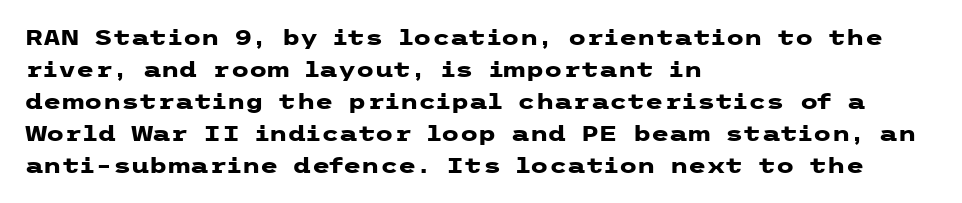
Q: Is the text bold? A: Yes.
Q: Is the text italic (slanted)? A: No, it is upright.
Q: Is the text underlined? A: No.
Q: How is the paragraph aligned? A: Left-aligned.
Q: Is the spacing between letters normal or unusually wide? A: Normal.
Q: Is the spacing between lines tight, normal or loose? A: Normal.
